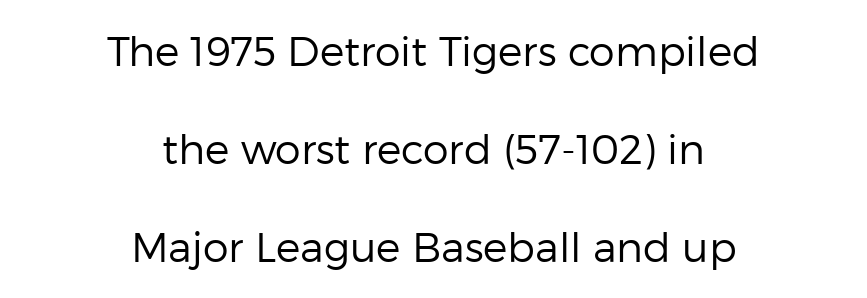
The image shows 41 px regular-weight sans-serif type, upright; set centered, loose line spacing (2.39x), normal letter spacing, not underlined; low stroke contrast and a medium x-height.
